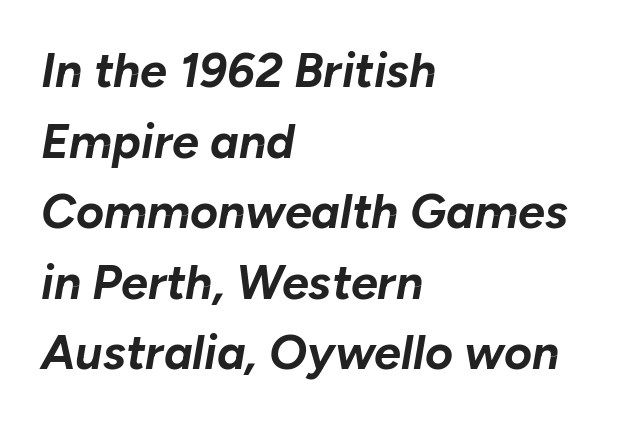
The image shows 48 px bold type, italic (leaning right); set left-aligned, normal line spacing (1.47x), normal letter spacing, not underlined; low stroke contrast and a medium x-height.
